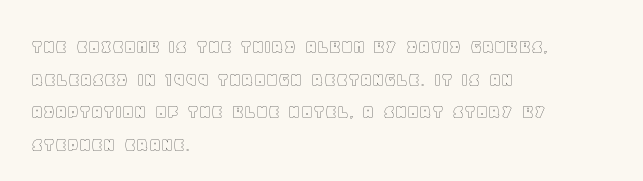
{"italic": "no", "underline": "no", "align": "left", "line_spacing": "normal", "line_spacing_ratio": 1.55, "letter_spacing": "normal", "letter_spacing_em": 0.0, "glyph_px": 21}
